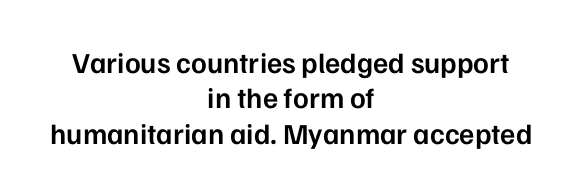
Nope, no serifs anywhere on these letters. The typesetter chose a symmetrical, centered arrangement here. The axis of the letterforms is exactly vertical. The rendering uses natural spacing where letterforms have individual widths. Rule under the text: the space is simply empty.
